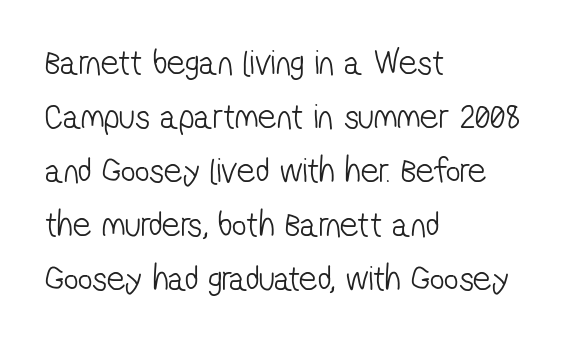
{"serif": "no", "bold": "no", "weight": "light", "width": "condensed", "stroke_contrast": "low", "x_height": "medium", "monospaced": "no", "underline": "no", "align": "left", "line_spacing": "normal", "line_spacing_ratio": 1.5, "letter_spacing": "normal", "letter_spacing_em": 0.0, "glyph_px": 36}
